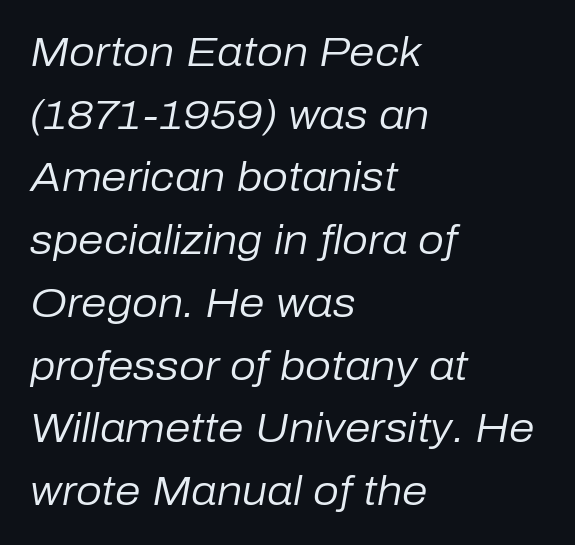
Default kerning and tracking; the words read as compact shapes. The gap between lines stays unmarked. The rendering uses natural spacing where letterforms have individual widths. One glance says typical: line gaps are just what's usual. All the whitespace from short lines collects on the right. Unbolded letterforms with no extra heft.
